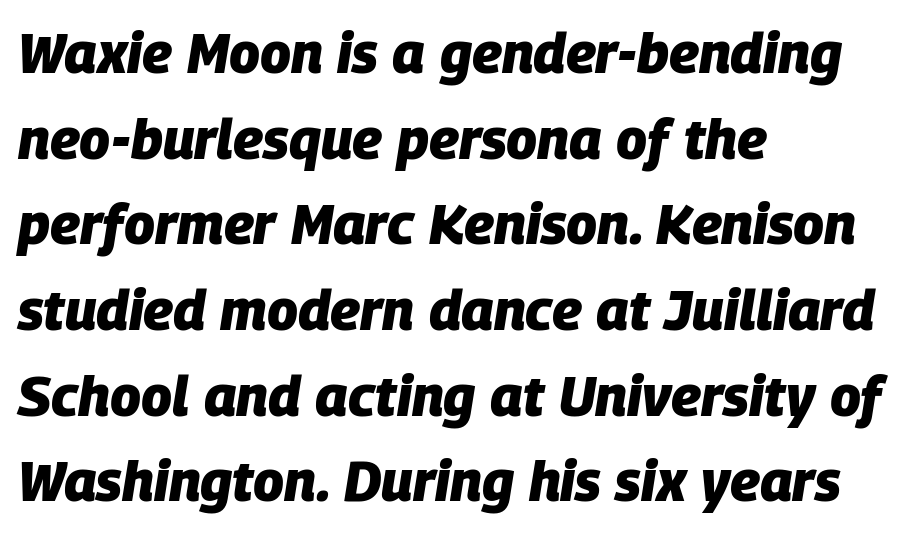
The typesetter chose a ragged-right arrangement here. The text carries the slant typical of an italic or oblique font. Glyph-to-glyph distance matches everyday printed text. The baseline area is clear. Successive baselines arrive at the customary interval.
